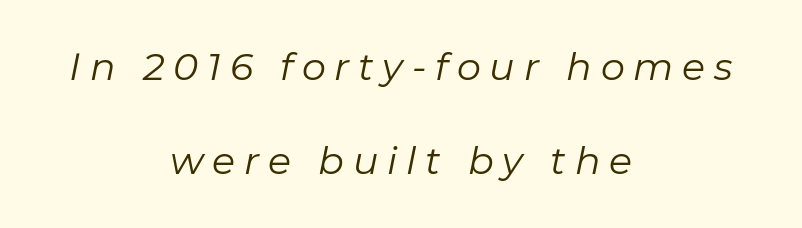
Q: Is the text bold? A: No.
Q: Is the text italic (slanted)? A: Yes, it leans right by about 11 degrees.
Q: Is the text underlined? A: No.
Q: How is the paragraph aligned? A: Centered.
Q: Is the spacing between letters normal or unusually wide? A: Unusually wide.
Q: Is the spacing between lines tight, normal or loose? A: Loose.
Q: Width (condensed, normal, or wide)? A: Normal.
Q: Stroke contrast? A: Low.
Q: x-height? A: Medium.
Q: Monospaced? A: No.
